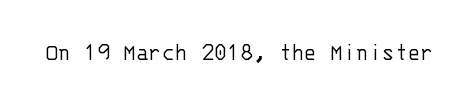
Only glyphs here, with clear space below each row. Notice how the stems are strictly vertical — no italics here. Between one letter and the next there's only the usual sliver of space. Is this a heavy cut? Hardly; it is regular or lighter.
